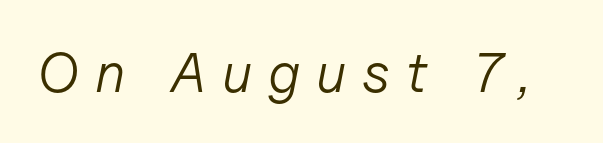
The image shows 56 px light type, italic (leaning right); set unusually wide letter spacing (+0.28 em), not underlined; low stroke contrast and a medium x-height.
